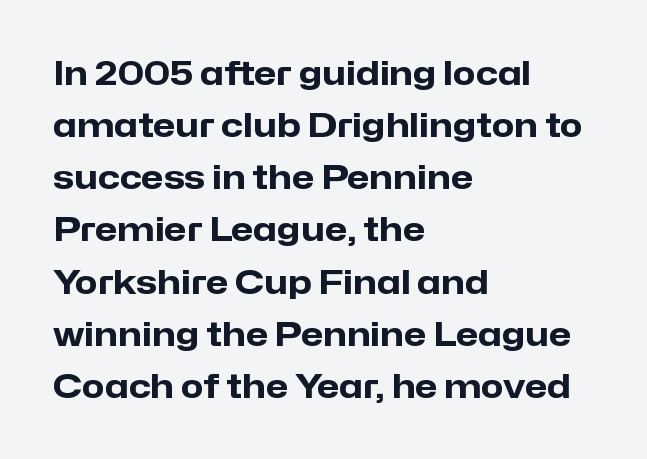
Upright lettering throughout. As a designer I'd log this as weight 700, bold. Descenders are the only things crossing below the line. What stands out about the letter spacing? Nothing — it is the standard amount. The setting favours the left margin, as ordinary paragraphs usually do. Note the varied advance widths — an 'i' is clearly narrower than an 'm'.
